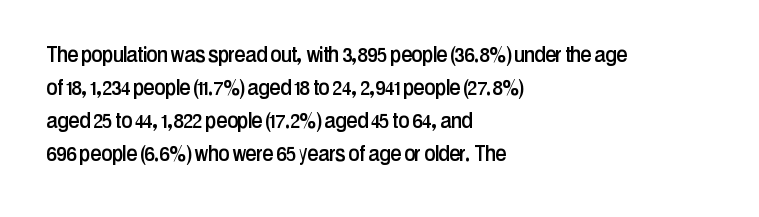
Every row of glyphs begins at an identical x-position on the left. Words appear dense and cohesive because spacing is normal. Unlike italic type, these characters show no tilt at all. Vertical spacing — default. Check under the words: just untouched page.
